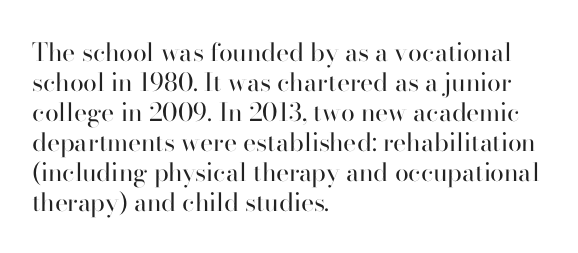
{"italic": "no", "bold": "no", "underline": "no", "align": "left", "line_spacing_ratio": 1.2, "letter_spacing": "normal", "letter_spacing_em": 0.0, "glyph_px": 25}
